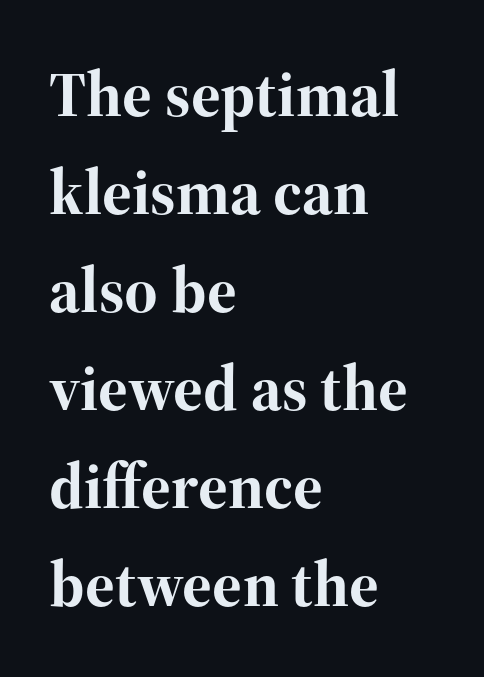
The image shows 64 px bold serif type, upright; set left-aligned, normal line spacing (1.53x), normal letter spacing, not underlined; high stroke contrast and a medium x-height.
